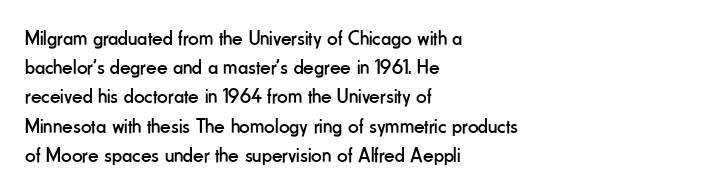
Q: Is the text bold? A: No.
Q: Is the text italic (slanted)? A: No, it is upright.
Q: Is the text underlined? A: No.
Q: How is the paragraph aligned? A: Left-aligned.
Q: Is the spacing between letters normal or unusually wide? A: Normal.
Q: Is the spacing between lines tight, normal or loose? A: Normal.
